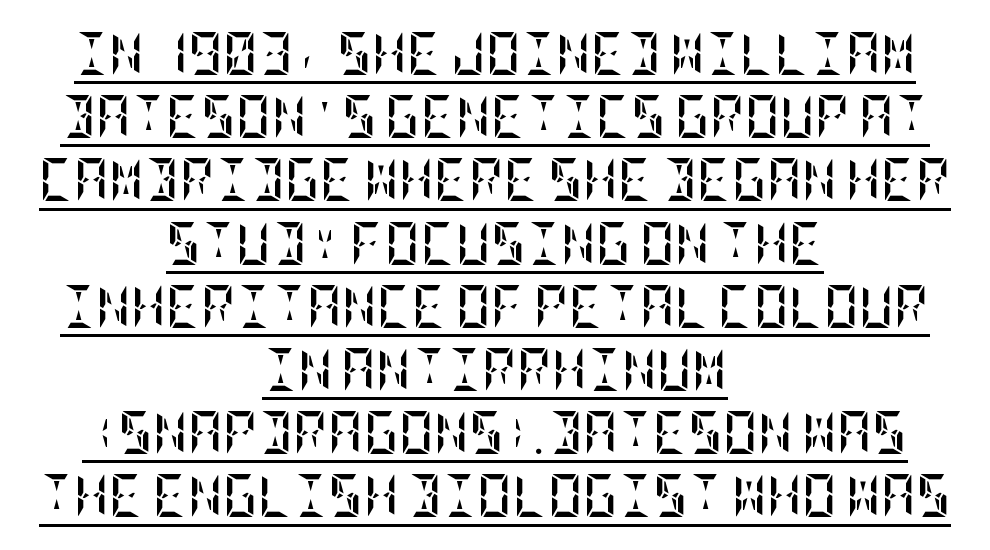
Observe the ordinary spacing: letters are neighbours, not strangers. A full-strength bold gives these letters their thick strokes. Reading down the column, the eye jumps a familiar distance to each next line. The rendering positions every line midway between the sides. The axis of the letterforms is exactly vertical.
